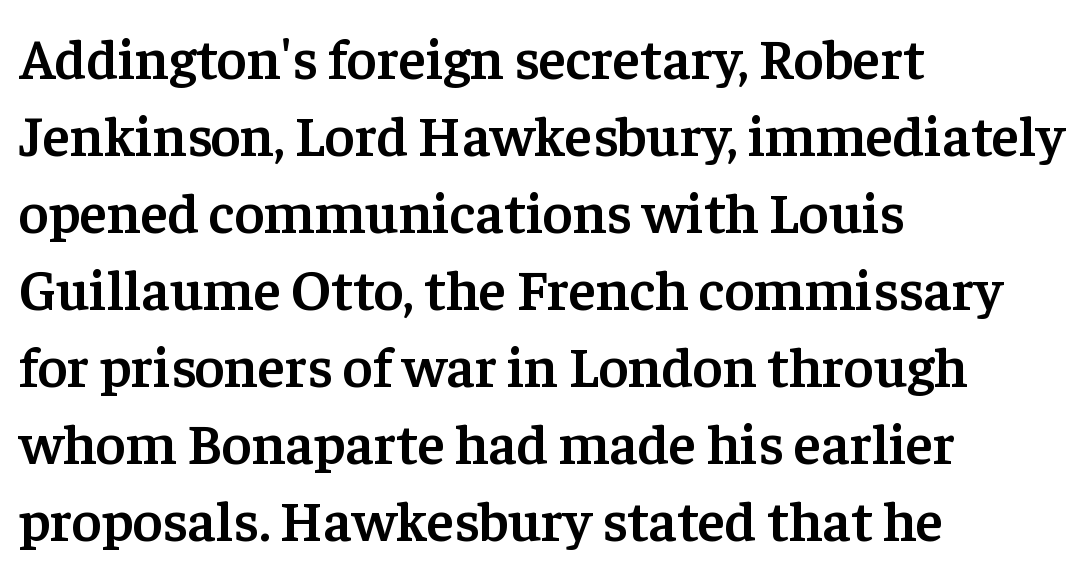
Q: Is the text bold? A: Semi-bold.
Q: Is the text italic (slanted)? A: No, it is upright.
Q: Is the typeface a serif or a sans-serif typeface? A: Serif.
Q: Is the text underlined? A: No.
Q: How is the paragraph aligned? A: Left-aligned.
Q: Is the spacing between letters normal or unusually wide? A: Normal.
Q: Is the spacing between lines tight, normal or loose? A: Normal.
Q: Width (condensed, normal, or wide)? A: Normal.
Q: Stroke contrast? A: Low.
Q: x-height? A: Medium.
Q: Monospaced? A: No.
